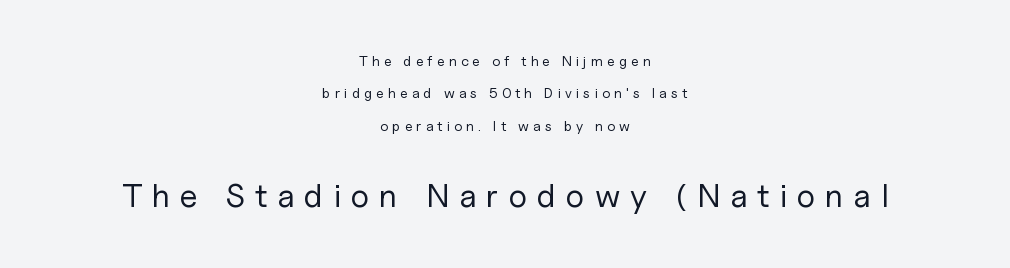
Q: Is the text bold? A: No.
Q: Is the text italic (slanted)? A: No, it is upright.
Q: Is the typeface a serif or a sans-serif typeface? A: Sans-serif.
Q: Is the text underlined? A: No.
Q: How is the paragraph aligned? A: Centered.
Q: Is the spacing between letters normal or unusually wide? A: Unusually wide.
Q: Is the spacing between lines tight, normal or loose? A: Loose.
Q: Which block of text is set in a larger size, the first (top) or the second (bottom)? A: The second (bottom) one.
Q: Width (condensed, normal, or wide)? A: Normal.
Q: Stroke contrast? A: Low.
Q: x-height? A: Medium.
Q: Monospaced? A: No.
